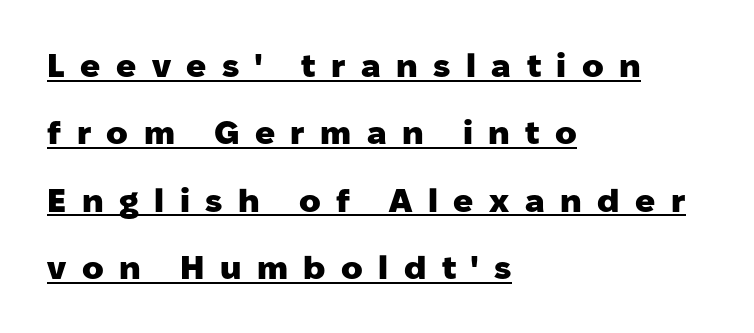
{"serif": "no", "italic": "no", "bold": "yes", "weight": "heavy", "width": "normal", "stroke_contrast": "low", "x_height": "medium", "monospaced": "no", "underline": "yes", "align": "left", "line_spacing": "loose", "line_spacing_ratio": 2.04, "letter_spacing": "wide", "letter_spacing_em": 0.47, "glyph_px": 33}
